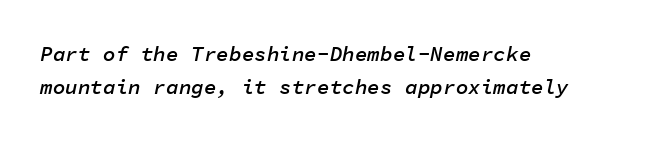
The image shows 21 px text type, italic (leaning right); set left-aligned, normal line spacing (1.58x), normal letter spacing, not underlined.
